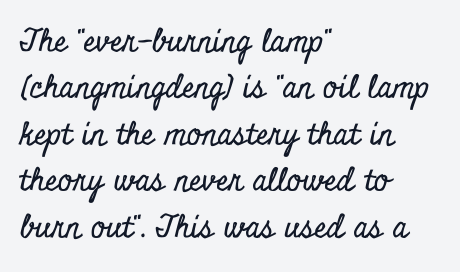
Q: Is the text italic (slanted)? A: Yes.
Q: Is the typeface a serif or a sans-serif typeface? A: Serif.
Q: Is the text underlined? A: No.
Q: How is the paragraph aligned? A: Left-aligned.
Q: Is the spacing between letters normal or unusually wide? A: Normal.
Q: Is the spacing between lines tight, normal or loose? A: Normal.
Q: Width (condensed, normal, or wide)? A: Condensed.
Q: Stroke contrast? A: Low.
Q: x-height? A: Small.
Q: Monospaced? A: No.
